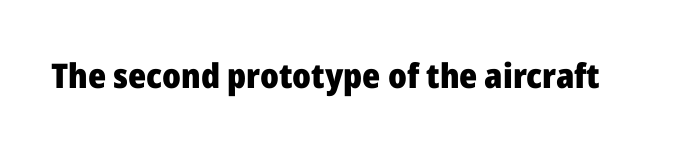
The image shows 34 px heavy sans-serif type, upright; set normal letter spacing, not underlined; low stroke contrast and a medium x-height.
